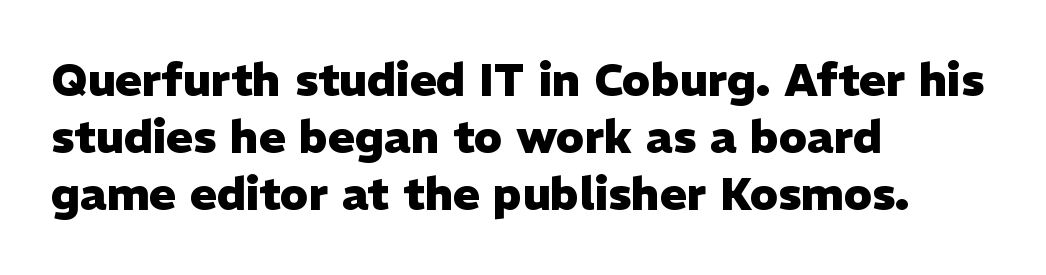
{"serif": "no", "italic": "no", "bold": "yes", "weight": "heavy", "width": "normal", "stroke_contrast": "low", "x_height": "medium", "monospaced": "no", "underline": "no", "align": "left", "line_spacing": "normal", "line_spacing_ratio": 1.27, "letter_spacing": "normal", "letter_spacing_em": 0.0, "glyph_px": 45}
